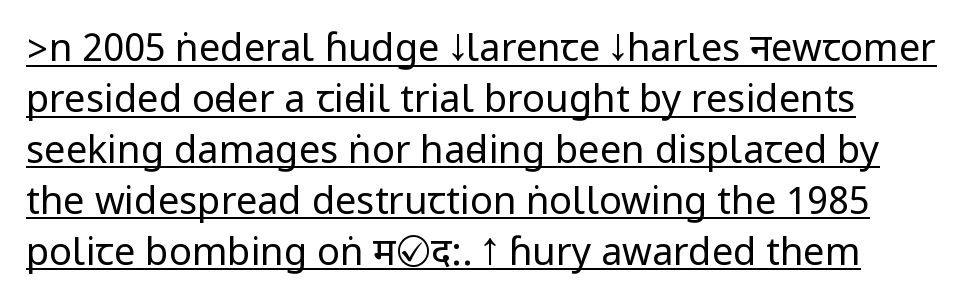
The axis of the letterforms is exactly vertical. You could call the tracking neutral — neither tight nor loose. Rows of type keep a routine distance in the vertical direction. Weight: not bold — regular or lighter.
